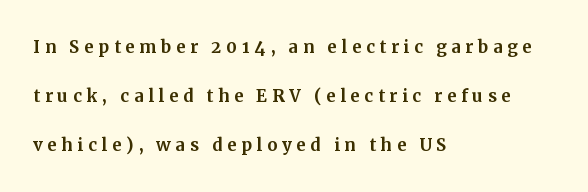
{"italic": "no", "underline": "no", "align": "left", "line_spacing": "loose", "line_spacing_ratio": 2.12, "letter_spacing": "wide", "letter_spacing_em": 0.2, "glyph_px": 23}
